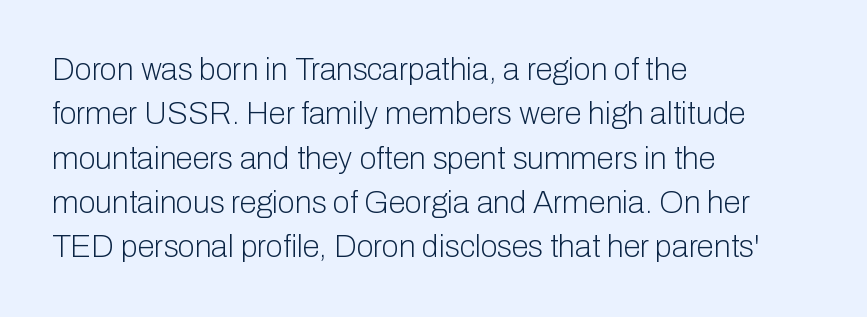
{"serif": "no", "italic": "no", "bold": "no", "weight": "light", "width": "normal", "stroke_contrast": "low", "x_height": "medium", "monospaced": "no", "underline": "no", "align": "left", "line_spacing": "normal", "line_spacing_ratio": 1.43, "letter_spacing": "normal", "letter_spacing_em": 0.0, "glyph_px": 31}
